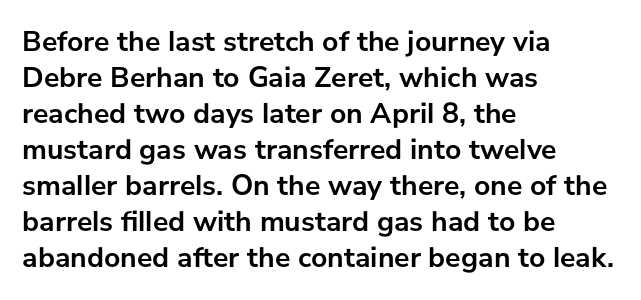
The image shows 29 px semibold sans-serif type, upright; set left-aligned, line spacing 1.24x, normal letter spacing, not underlined; low stroke contrast and a medium x-height.
